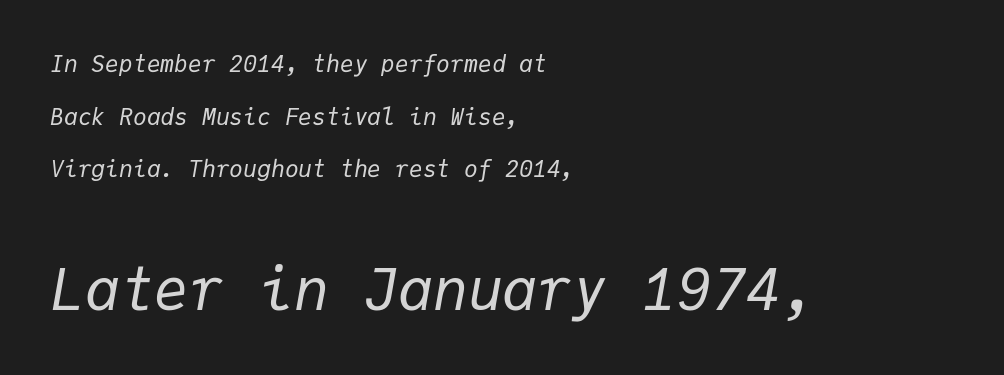
The image shows 58 px regular-weight type, italic (leaning right), monospaced; set left-aligned, loose line spacing (2.29x), normal letter spacing, not underlined; the second (bottom) block is 2.52x larger; low stroke contrast and a medium x-height.
